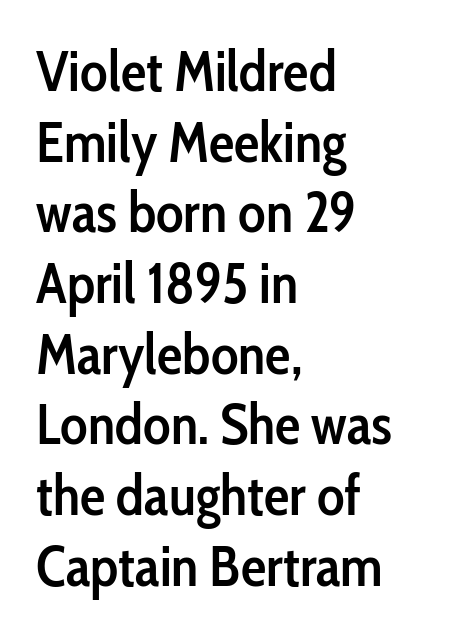
The image shows 57 px semibold, condensed sans-serif type, upright; set left-aligned, line spacing 1.24x, normal letter spacing, not underlined; low stroke contrast and a medium x-height.
